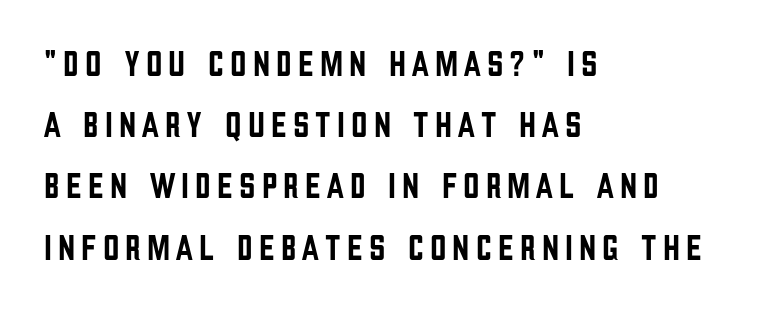
Q: Is the text italic (slanted)? A: No, it is upright.
Q: Is the typeface a serif or a sans-serif typeface? A: Sans-serif.
Q: Is the text underlined? A: No.
Q: How is the paragraph aligned? A: Left-aligned.
Q: Is the spacing between lines tight, normal or loose? A: Normal.
Q: Width (condensed, normal, or wide)? A: Condensed.
Q: Stroke contrast? A: Low.
Q: x-height? A: Large.
Q: Monospaced? A: No.
